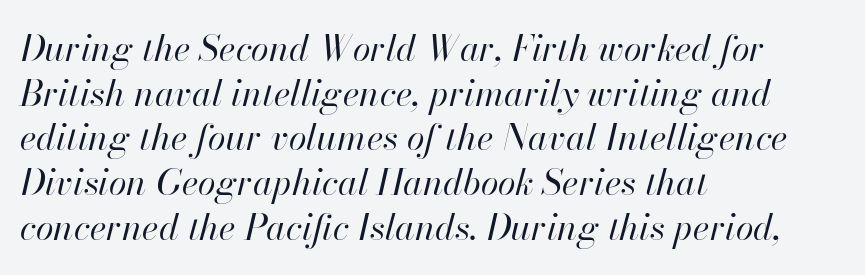
The image shows 36 px regular-weight type, italic (leaning right); set left-aligned, line spacing 1.24x, normal letter spacing, not underlined; high stroke contrast and a small x-height.
